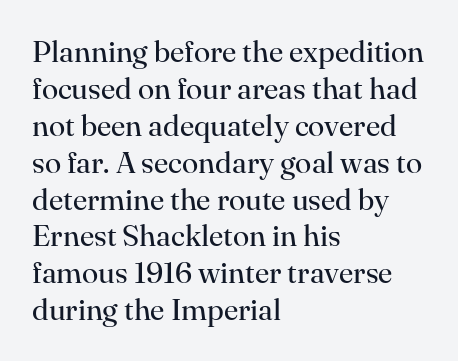
The image shows 30 px regular-weight serif type, upright; set left-aligned, line spacing 1.23x, normal letter spacing, not underlined; high stroke contrast and a small x-height.
